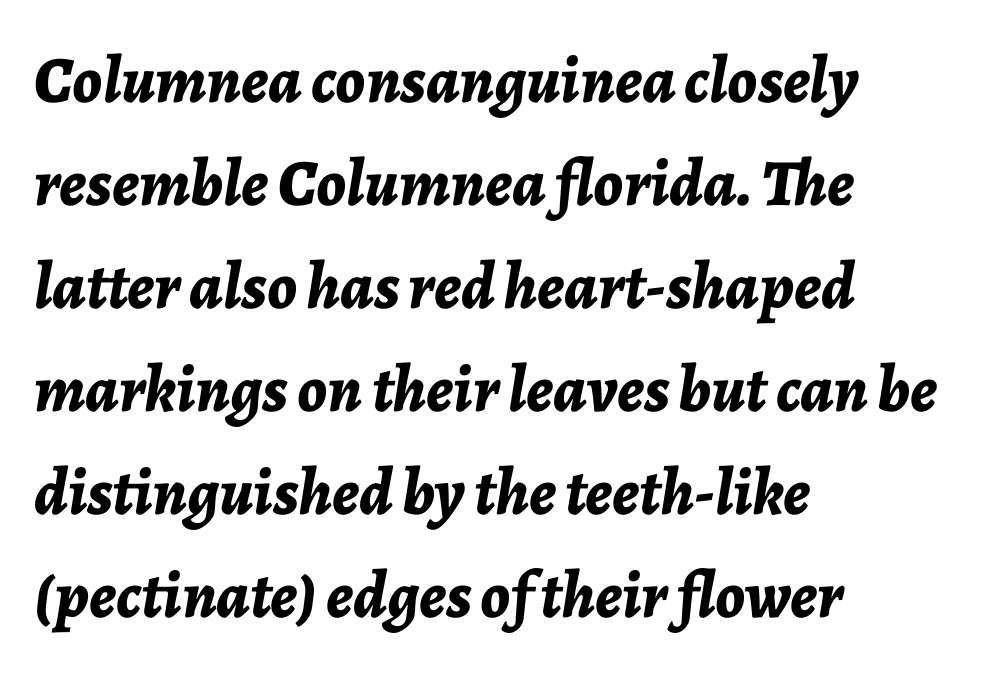
Horizontal bands of white between lines are of average thickness. The rag falls on the right side of this text block. Look at the tracking — it's just the regular setting, nothing added. Glance below the letters and you will spot only blank space. Tall strokes in this sample are angled rather than plumb.
